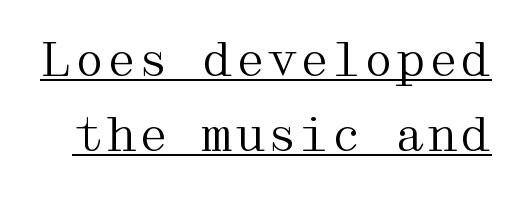
{"serif": "yes", "italic": "no", "bold": "no", "weight": "regular", "width": "wide", "stroke_contrast": "medium", "x_height": "medium", "underline": "yes", "line_spacing": "normal", "line_spacing_ratio": 1.63, "letter_spacing": "normal", "letter_spacing_em": 0.0, "glyph_px": 46}
